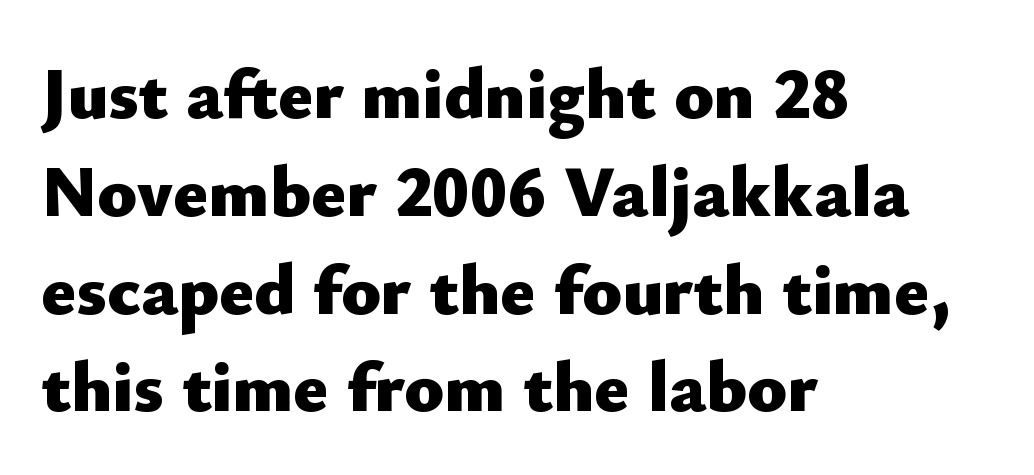
Tall strokes in this sample are plumb rather than angled. Interline gaps are of average width in this sample. One-word summary of the alignment: left. Does the weight exceed regular? Yes, all the way to bold. Varying glyph widths throughout — classic text-font behaviour. Default kerning and tracking; the words read as compact shapes.
